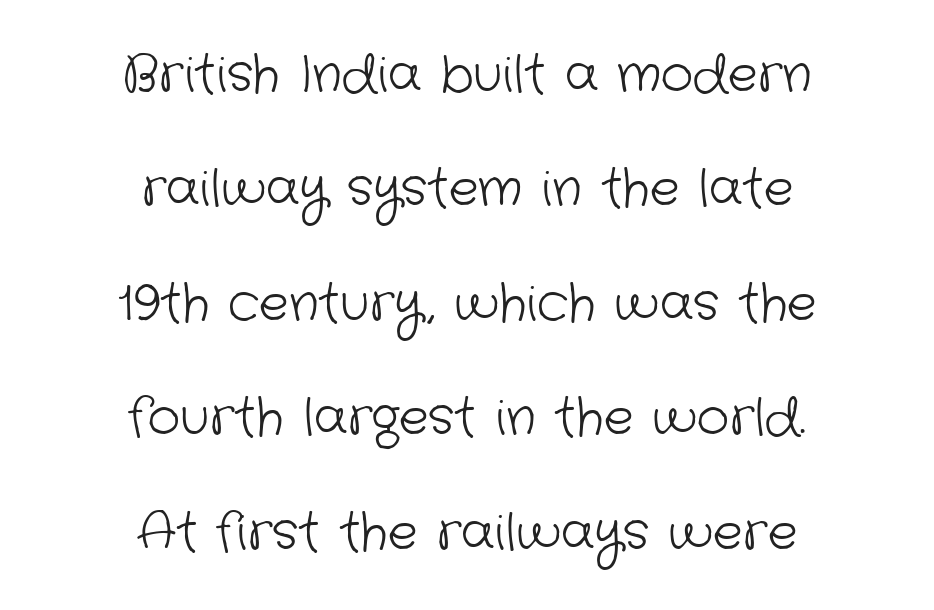
These lines are centered, leaving both edges ragged. The face used here is proportionally spaced, like ordinary book or web type. This rendering employs a face without finishing strokes, i.e., a sans-serif. Standard letterfit; no display-style spreading of the glyphs. A typesetter would call this leading open, well beyond the default.
